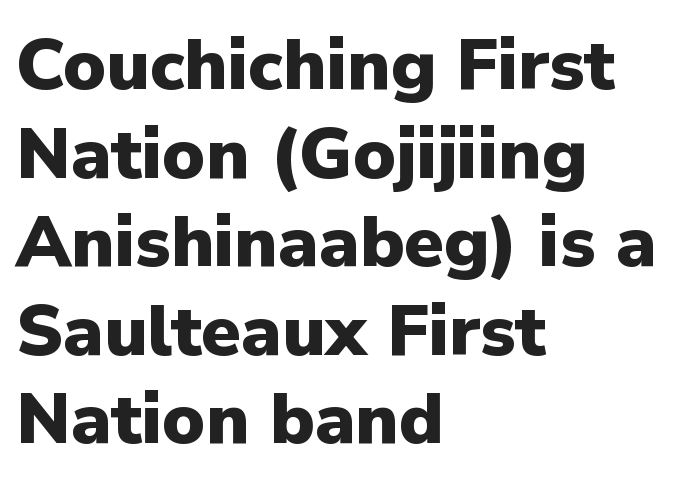
{"serif": "no", "italic": "no", "bold": "yes", "weight": "heavy", "width": "normal", "stroke_contrast": "low", "x_height": "medium", "monospaced": "no", "underline": "no", "align": "left", "line_spacing_ratio": 1.23, "letter_spacing": "normal", "letter_spacing_em": 0.0, "glyph_px": 72}
